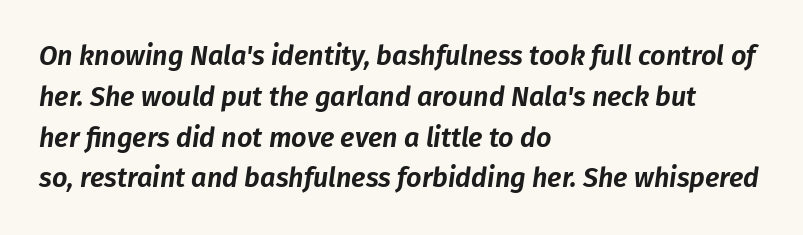
The image shows 27 px text type, italic (leaning right); set left-aligned, normal line spacing (1.51x), normal letter spacing, not underlined.
